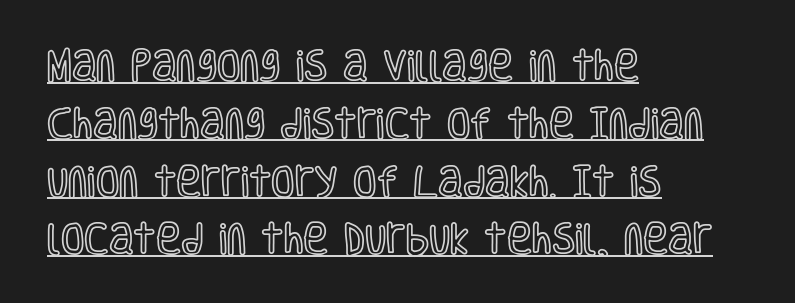
Q: Is the text italic (slanted)? A: No, it is upright.
Q: Is the text underlined? A: Yes.
Q: How is the paragraph aligned? A: Left-aligned.
Q: Is the spacing between letters normal or unusually wide? A: Normal.
Q: Is the spacing between lines tight, normal or loose? A: Normal.
Q: Width (condensed, normal, or wide)? A: Condensed.
Q: x-height? A: Large.
Q: Monospaced? A: No.
